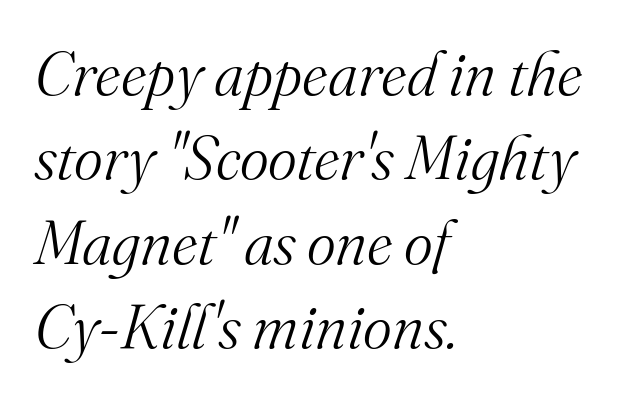
The characters display serif detailing at their extremities. Compared with a typical body face, this is equally light or lighter still. Decoration check: the copy has no underline. Students, note that the glyphs here touch the page at normal intervals. Every character sits at an angle, as italics do.
